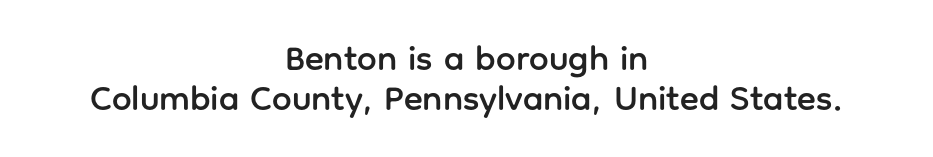
The gaps between neighbouring characters are ordinary and unremarkable. Caption: multi-line text, centered on the measure. Interline gaps are noticeably narrow in this sample. Nothing sits at the stroke ends, so this counts as sans-serif. When letters stand straight like this, we call the style roman or upright.
